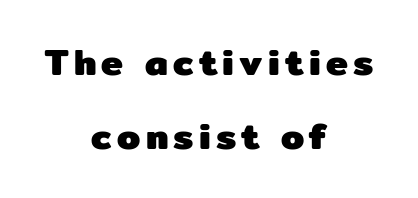
{"serif": "no", "italic": "no", "bold": "yes", "weight": "heavy", "width": "normal", "stroke_contrast": "low", "x_height": "medium", "monospaced": "no", "underline": "no", "align": "center", "line_spacing": "loose", "line_spacing_ratio": 2.01, "glyph_px": 37}
